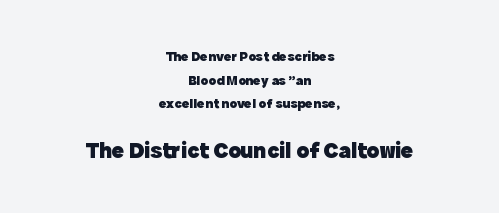
The image shows 23 px bold type, upright; set centered, normal line spacing (1.69x), normal letter spacing, not underlined; the second (bottom) block is 1.64x larger.
